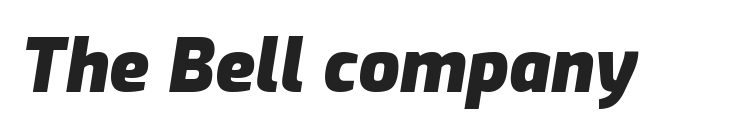
Q: Is the text bold? A: Yes.
Q: Is the text italic (slanted)? A: Yes, it leans right by about 9 degrees.
Q: Is the text underlined? A: No.
Q: Is the spacing between letters normal or unusually wide? A: Normal.
Q: Width (condensed, normal, or wide)? A: Normal.
Q: Stroke contrast? A: Low.
Q: x-height? A: Medium.
Q: Monospaced? A: No.
